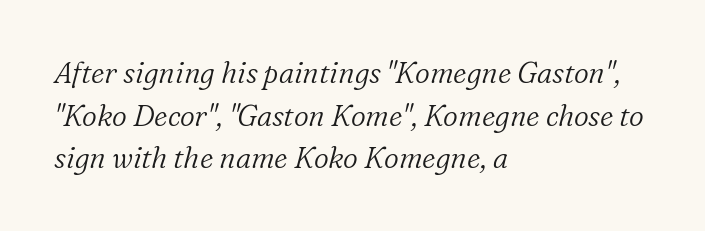
The image shows 29 px light serif type, italic (leaning right); set left-aligned, normal line spacing (1.47x), normal letter spacing, not underlined; low stroke contrast and a medium x-height.
